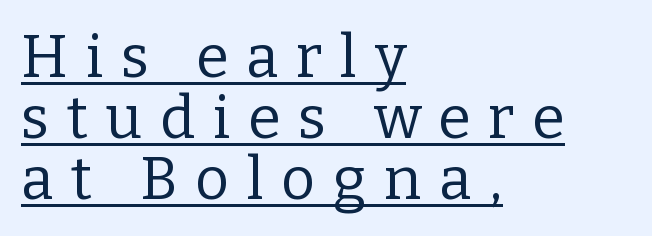
The image shows 59 px regular-weight serif type, upright; set left-aligned, tight line spacing (1.03x), unusually wide letter spacing (+0.3 em), underlined; low stroke contrast and a medium x-height.
